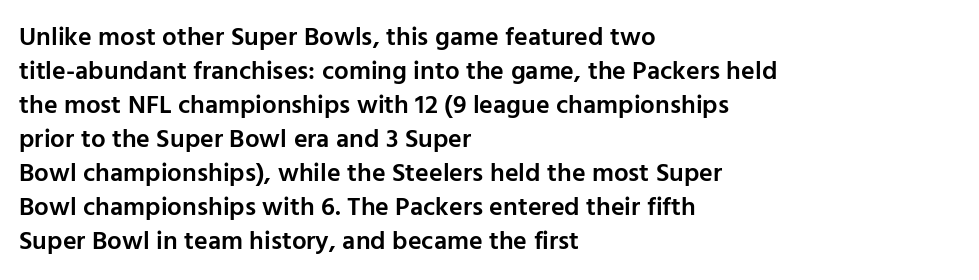
The image shows 26 px text type, upright; set left-aligned, normal line spacing (1.31x), normal letter spacing, not underlined.
